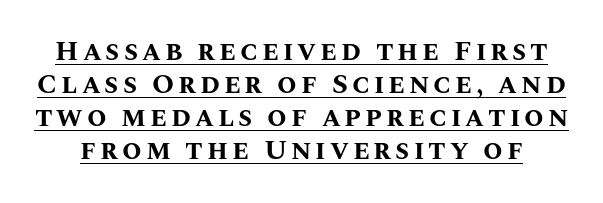
The image shows 28 px bold type, upright; set line spacing 1.18x, underlined; medium stroke contrast and a large x-height.
